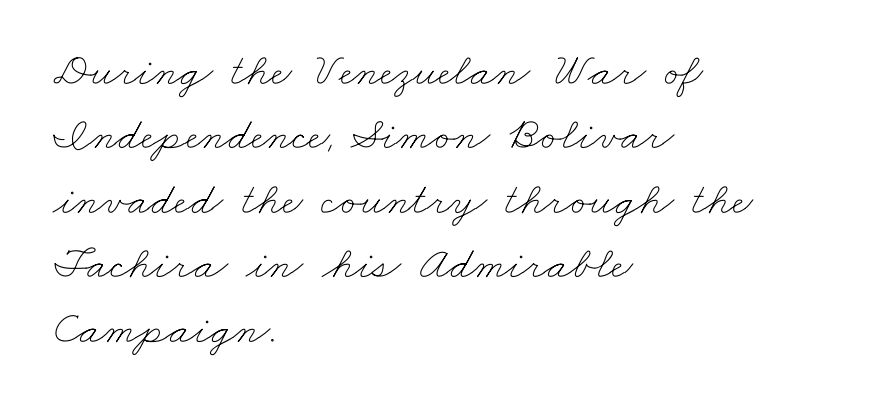
No extra tracking has been applied to these lines. Reading down the block, your eye returns to a fixed left position each line. Descenders hang freely into open space. Interline gaps are of average width in this sample. This is not heavy type; no bold has been used.
